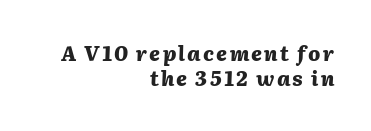
{"italic": "yes", "lean": "right", "slant_degrees": 2, "bold": "yes", "underline": "no", "align": "right", "line_spacing": "normal", "line_spacing_ratio": 1.27, "glyph_px": 20}
